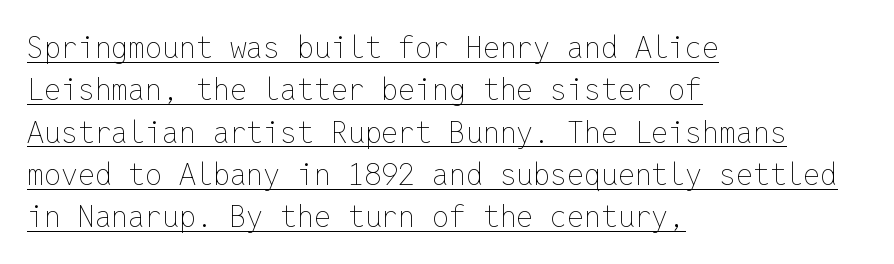
{"italic": "no", "bold": "no", "weight": "thin", "width": "normal", "stroke_contrast": "low", "x_height": "medium", "monospaced": "yes", "underline": "yes", "align": "left", "line_spacing": "normal", "line_spacing_ratio": 1.41, "letter_spacing": "normal", "letter_spacing_em": 0.0, "glyph_px": 30}
